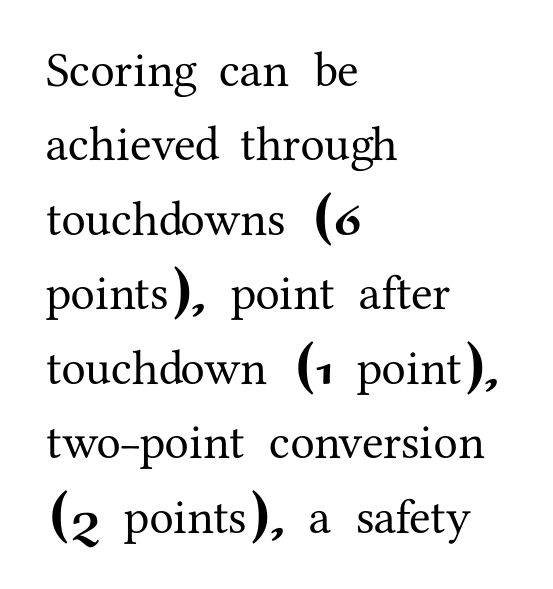
The image shows 49 px serif type, upright; set left-aligned, normal line spacing (1.52x), normal letter spacing, not underlined; medium stroke contrast and a medium x-height.
